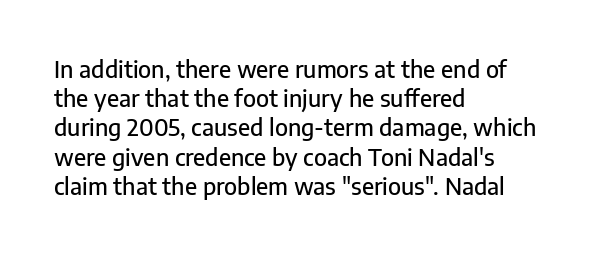
Interline gaps are of average width in this sample. Short note: letters normally spaced. Posture: vertical. The strip under each line holds only bare page. Which margin do the lines hug? The left one — the right edge is uneven.
